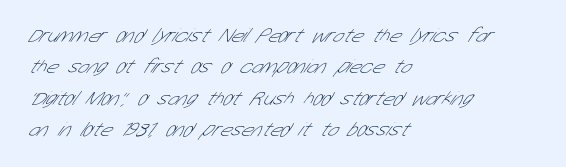
{"bold": "no", "underline": "no", "align": "left", "line_spacing": "normal", "line_spacing_ratio": 1.57, "letter_spacing": "normal", "letter_spacing_em": 0.0, "glyph_px": 20}
